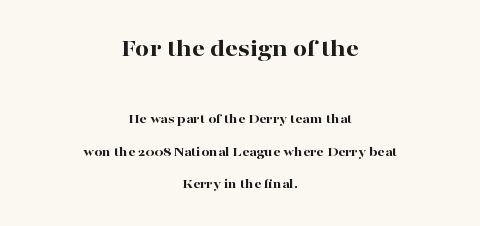
The image shows 25 px bold type, upright; set centered, loose line spacing (2.3x), normal letter spacing, not underlined; the first (top) block is 1.79x larger.
